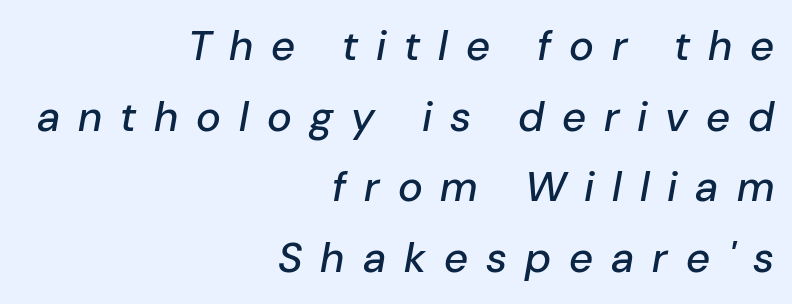
{"italic": "yes", "lean": "right", "slant_degrees": 10, "width": "normal", "stroke_contrast": "low", "x_height": "medium", "monospaced": "no", "underline": "no", "align": "right", "line_spacing": "normal", "line_spacing_ratio": 1.68, "letter_spacing": "wide", "letter_spacing_em": 0.43, "glyph_px": 42}
